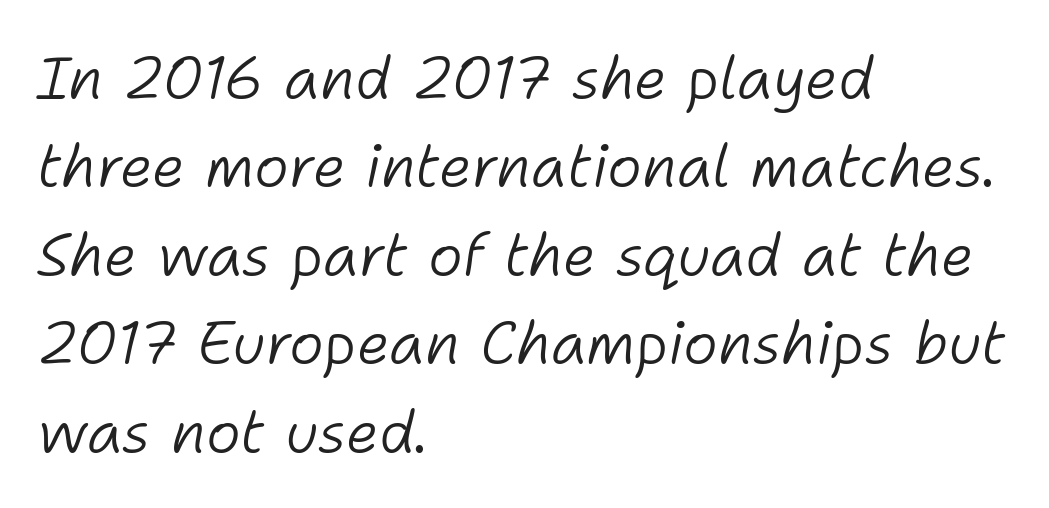
Baseline-to-baseline distance is the conventional proportion of letter height. Compared with typical body copy, the letter spacing here is the same. A typesetter would mark this as italic. A typesetter would call this proportional, since set widths differ per character.
